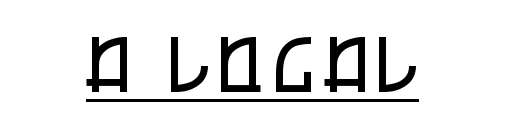
Q: Is the text bold? A: No.
Q: Is the text italic (slanted)? A: No, it is upright.
Q: Is the typeface a serif or a sans-serif typeface? A: Sans-serif.
Q: Is the text underlined? A: Yes.
Q: Width (condensed, normal, or wide)? A: Condensed.
Q: Stroke contrast? A: Low.
Q: x-height? A: Large.
Q: Monospaced? A: No.
